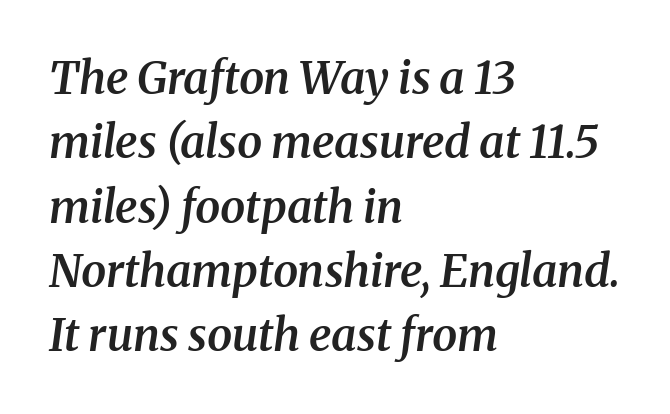
Yep, those are serifs on the letters. Is this a fixed-width face? No — the glyphs have proportional, varying widths. The ragged edge is on the right, which tells us the setting is flush left. An italicized treatment has been applied to the whole sample. Check under the words: just untouched page. Evenly set lines give the paragraph a standard silhouette.
